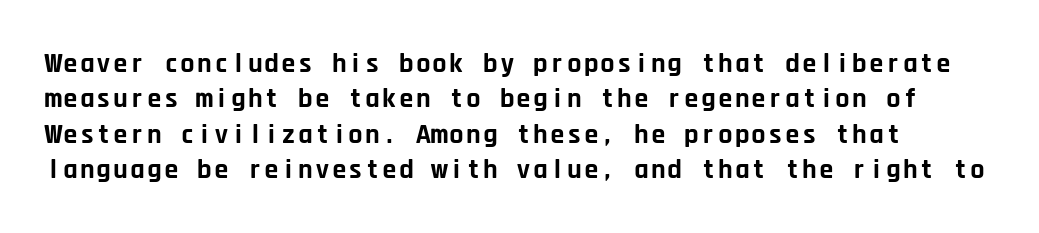
Decoration check: the copy has no underline. What weight is shown? A full bold with thick strokes. This rendering employs a face without finishing strokes, i.e., a sans-serif. This block has exactly the height ordinary leading produces. Honestly, the letter spacing is just normal — you wouldn't notice it. When letters stand straight like this, we call the style roman or upright.
